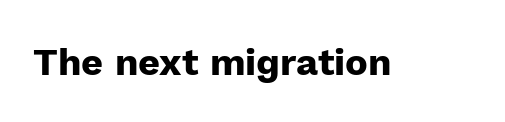
The image shows 38 px heavy sans-serif type, upright; set normal letter spacing, not underlined; low stroke contrast and a medium x-height.
